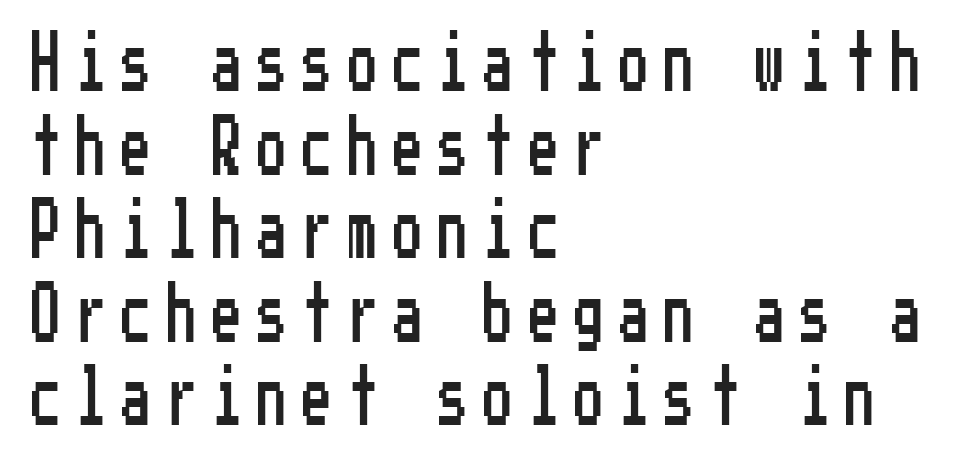
Q: Is the text italic (slanted)? A: No, it is upright.
Q: Is the typeface a serif or a sans-serif typeface? A: Sans-serif.
Q: Is the text underlined? A: No.
Q: How is the paragraph aligned? A: Left-aligned.
Q: Is the spacing between letters normal or unusually wide? A: Unusually wide.
Q: Is the spacing between lines tight, normal or loose? A: Normal.
Q: Width (condensed, normal, or wide)? A: Condensed.
Q: Stroke contrast? A: Low.
Q: x-height? A: Medium.
